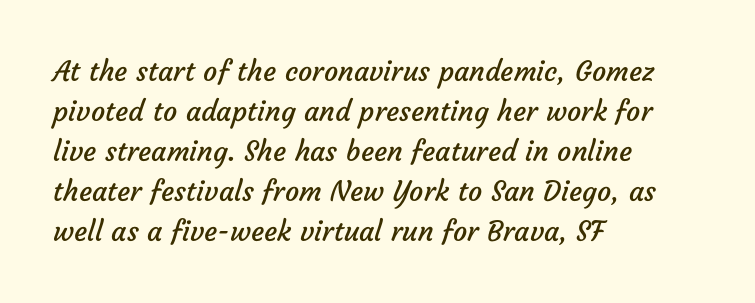
Q: Is the text bold? A: No.
Q: Is the typeface a serif or a sans-serif typeface? A: Sans-serif.
Q: Is the text underlined? A: No.
Q: How is the paragraph aligned? A: Left-aligned.
Q: Is the spacing between letters normal or unusually wide? A: Normal.
Q: Is the spacing between lines tight, normal or loose? A: Normal.
Q: Width (condensed, normal, or wide)? A: Normal.
Q: Stroke contrast? A: Low.
Q: x-height? A: Medium.
Q: Monospaced? A: No.
